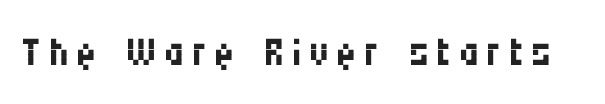
Posture: straight, roman, zero tilt. Varying glyph widths throughout — classic text-font behaviour. The typeface has the unassuming heft of standard copy or less. Note: no serifs on the glyphs.
